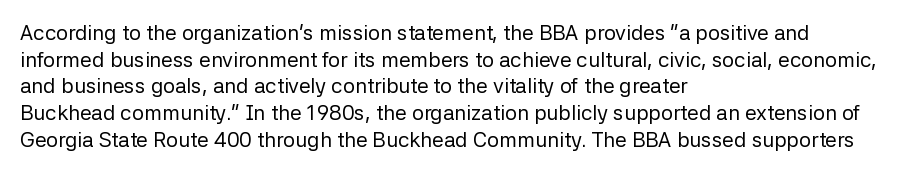
Summary of weight: not heavy and not bold. The vertical gap from one line to the next is medium. The type is set solid horizontally, with unmodified tracking. No italicization has been applied; the sample stays upright. The paragraph shown leans on its left margin. The gap between lines stays unmarked.
